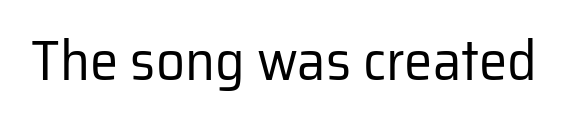
The image shows 57 px regular-weight sans-serif type, upright; set normal letter spacing, not underlined; low stroke contrast and a medium x-height.
